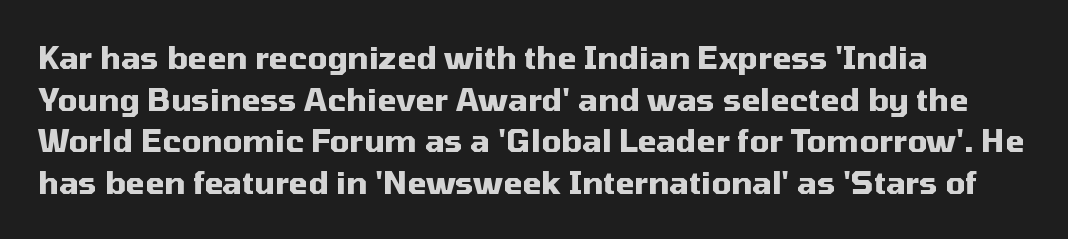
Q: Is the text bold? A: Yes.
Q: Is the text italic (slanted)? A: No, it is upright.
Q: Is the typeface a serif or a sans-serif typeface? A: Sans-serif.
Q: Is the text underlined? A: No.
Q: How is the paragraph aligned? A: Left-aligned.
Q: Is the spacing between letters normal or unusually wide? A: Normal.
Q: Is the spacing between lines tight, normal or loose? A: Normal.
Q: Width (condensed, normal, or wide)? A: Normal.
Q: Stroke contrast? A: Medium.
Q: x-height? A: Medium.
Q: Monospaced? A: No.
